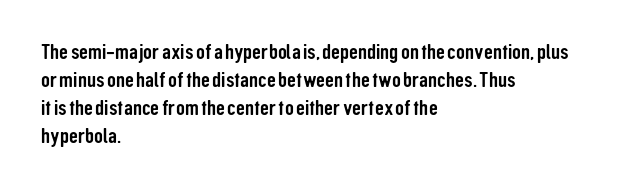
The image shows 22 px text type, upright; set left-aligned, normal line spacing (1.27x), normal letter spacing, not underlined.
